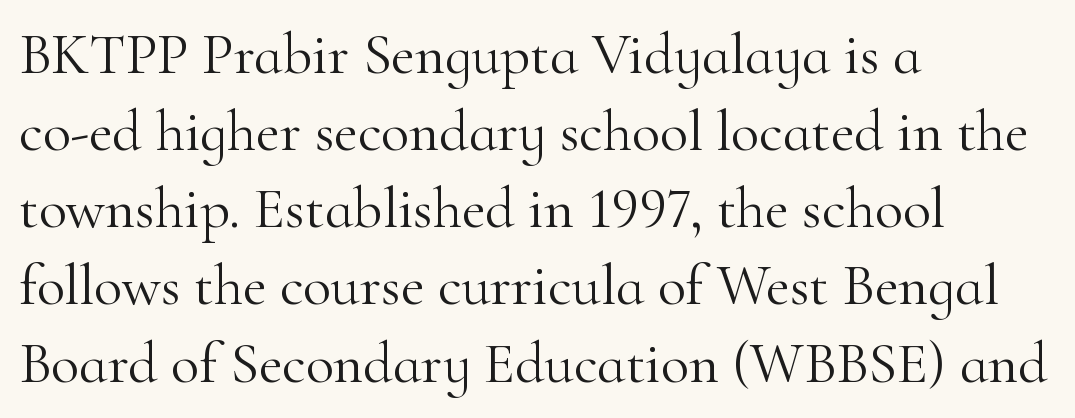
{"serif": "yes", "italic": "no", "bold": "no", "weight": "light", "width": "normal", "stroke_contrast": "high", "x_height": "small", "monospaced": "no", "underline": "no", "align": "left", "line_spacing": "normal", "line_spacing_ratio": 1.33, "letter_spacing": "normal", "letter_spacing_em": 0.0, "glyph_px": 58}
